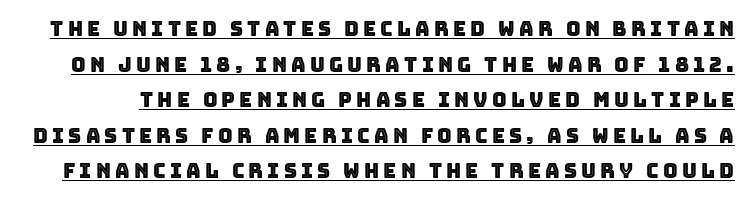
You can tell it's not italic because the verticals are truly vertical. Honestly, the underline is the first thing you notice here. Between one letter and the next there's a generous, obvious gap.
